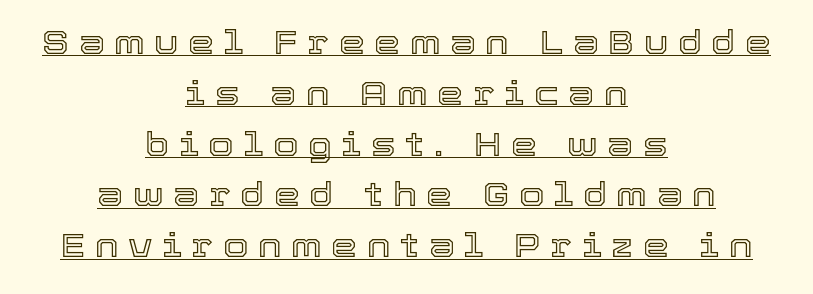
Q: Is the text italic (slanted)? A: No, it is upright.
Q: Is the text underlined? A: Yes.
Q: How is the paragraph aligned? A: Centered.
Q: Is the spacing between letters normal or unusually wide? A: Unusually wide.
Q: Is the spacing between lines tight, normal or loose? A: Normal.
Q: Width (condensed, normal, or wide)? A: Normal.
Q: x-height? A: Medium.
Q: Monospaced? A: No.
